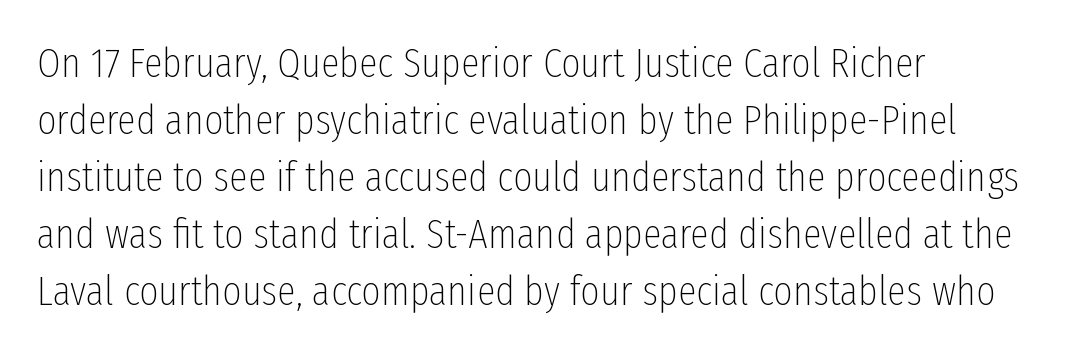
{"serif": "no", "italic": "no", "bold": "no", "weight": "thin", "width": "condensed", "stroke_contrast": "low", "x_height": "medium", "monospaced": "no", "underline": "no", "align": "left", "line_spacing": "normal", "line_spacing_ratio": 1.36, "letter_spacing": "normal", "letter_spacing_em": 0.0, "glyph_px": 42}
